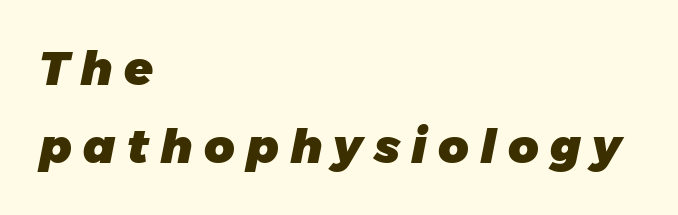
The image shows 47 px heavy type, italic (leaning right); set left-aligned, normal line spacing (1.67x), unusually wide letter spacing (+0.24 em), not underlined; low stroke contrast and a medium x-height.
